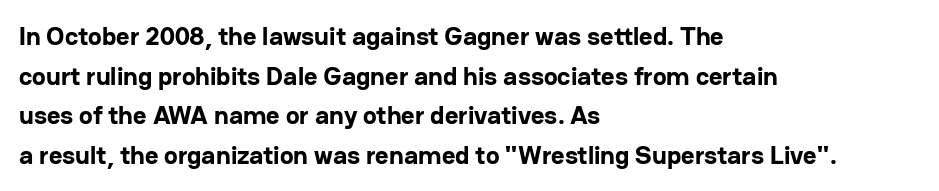
Q: Is the text bold? A: Yes.
Q: Is the text italic (slanted)? A: No, it is upright.
Q: Is the text underlined? A: No.
Q: How is the paragraph aligned? A: Left-aligned.
Q: Is the spacing between letters normal or unusually wide? A: Normal.
Q: Is the spacing between lines tight, normal or loose? A: Normal.
